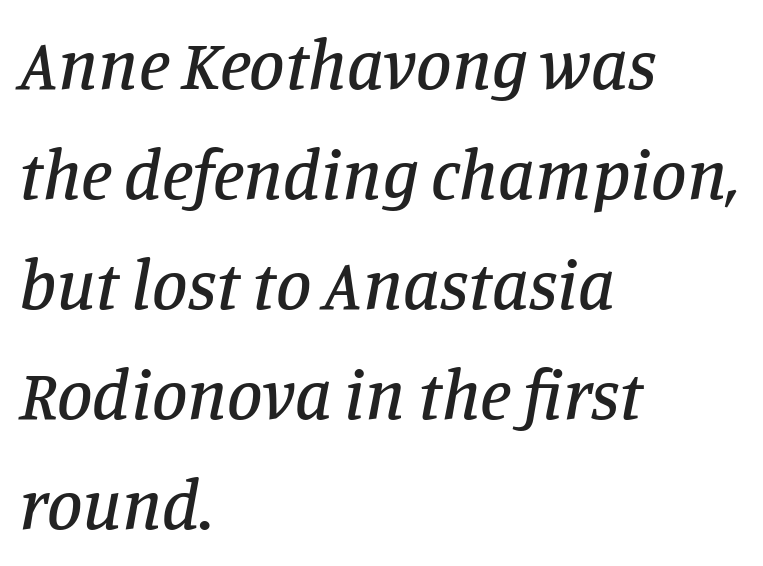
The image shows 71 px serif type, italic (leaning right); set left-aligned, normal line spacing (1.55x), normal letter spacing, not underlined; low stroke contrast and a large x-height.
